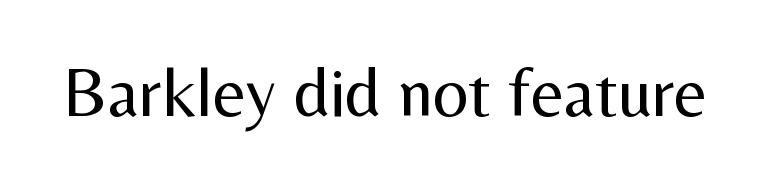
{"serif": "no", "italic": "no", "bold": "no", "weight": "regular", "width": "normal", "stroke_contrast": "medium", "x_height": "medium", "monospaced": "no", "underline": "no", "letter_spacing": "normal", "letter_spacing_em": 0.0, "glyph_px": 70}
